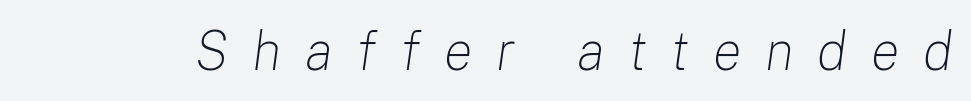
Q: Is the text bold? A: No.
Q: Is the text italic (slanted)? A: Yes, it leans right by about 8 degrees.
Q: Is the text underlined? A: No.
Q: Is the spacing between letters normal or unusually wide? A: Unusually wide.
Q: Width (condensed, normal, or wide)? A: Normal.
Q: Stroke contrast? A: Low.
Q: x-height? A: Medium.
Q: Monospaced? A: No.
